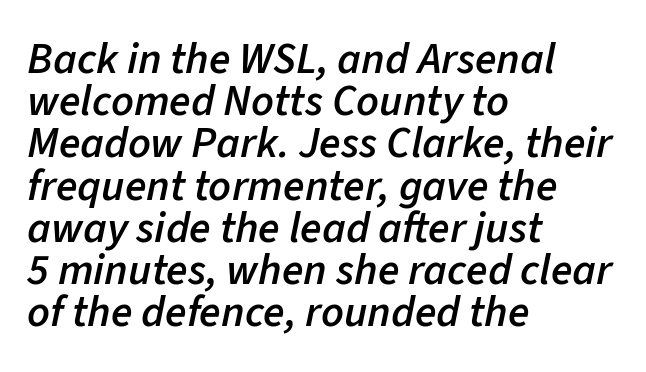
Q: Is the text bold? A: Semi-bold.
Q: Is the text italic (slanted)? A: Yes, it leans right by about 11 degrees.
Q: Is the text underlined? A: No.
Q: How is the paragraph aligned? A: Left-aligned.
Q: Is the spacing between letters normal or unusually wide? A: Normal.
Q: Is the spacing between lines tight, normal or loose? A: Tight.
Q: Width (condensed, normal, or wide)? A: Normal.
Q: Stroke contrast? A: Low.
Q: x-height? A: Medium.
Q: Monospaced? A: No.
